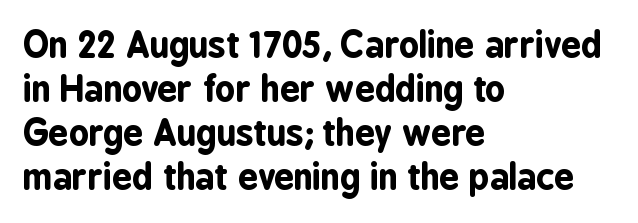
{"serif": "no", "italic": "no", "bold": "yes", "weight": "bold", "width": "condensed", "stroke_contrast": "low", "x_height": "medium", "monospaced": "no", "underline": "no", "align": "left", "line_spacing": "normal", "line_spacing_ratio": 1.26, "letter_spacing": "normal", "letter_spacing_em": 0.0, "glyph_px": 35}
